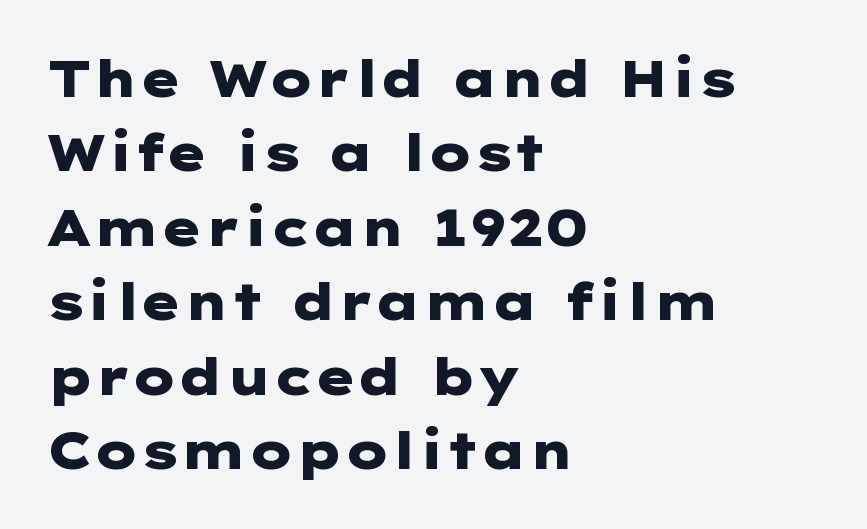
Q: Is the text bold? A: Yes.
Q: Is the text italic (slanted)? A: No, it is upright.
Q: Is the typeface a serif or a sans-serif typeface? A: Sans-serif.
Q: Is the text underlined? A: No.
Q: How is the paragraph aligned? A: Left-aligned.
Q: Is the spacing between letters normal or unusually wide? A: Normal.
Q: Is the spacing between lines tight, normal or loose? A: Normal.
Q: Width (condensed, normal, or wide)? A: Wide.
Q: Stroke contrast? A: Low.
Q: x-height? A: Medium.
